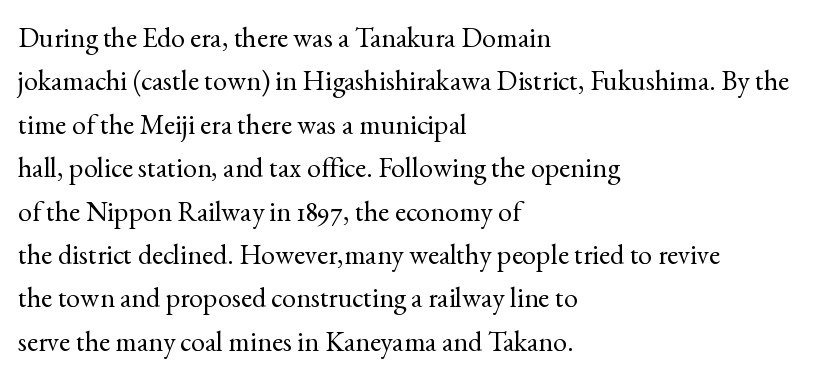
{"serif": "yes", "italic": "no", "bold": "no", "weight": "regular", "width": "normal", "x_height": "small", "monospaced": "no", "underline": "no", "align": "left", "line_spacing": "normal", "line_spacing_ratio": 1.55, "letter_spacing": "normal", "letter_spacing_em": 0.0, "glyph_px": 28}
